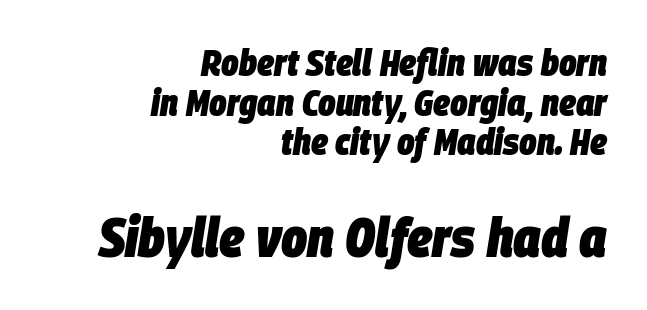
There is no visible air inserted between adjacent glyphs. This is oblique type, the kind used for emphasis or titles. Thick stems and heavy bowls — unmistakably bold. The text block is weighted toward the right margin, trailing off unevenly leftward. Successive baselines arrive quickly, one right under another.
